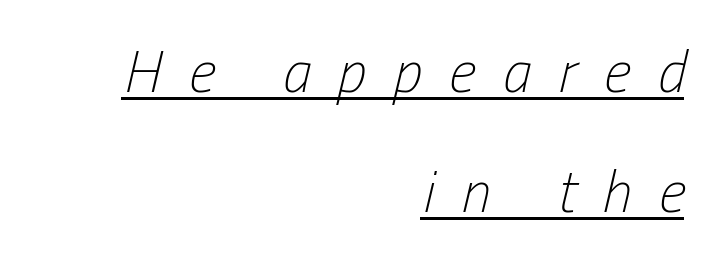
Airy leading. This is oblique type, the kind used for emphasis or titles. Descenders here cross a horizontal rule under the line. Letter spacing: wide. Weight: regular or lighter.
